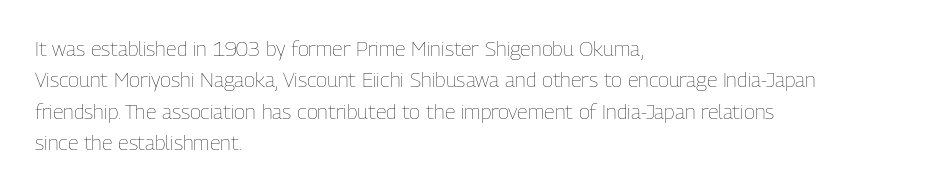
{"italic": "no", "bold": "no", "underline": "no", "align": "left", "line_spacing": "normal", "line_spacing_ratio": 1.49, "letter_spacing": "normal", "letter_spacing_em": 0.0, "glyph_px": 21}
